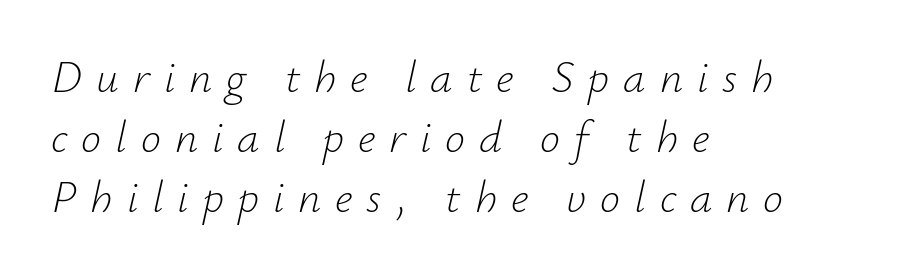
The image shows 45 px light type, italic (leaning right); set left-aligned, normal line spacing (1.33x), unusually wide letter spacing (+0.31 em), not underlined; low stroke contrast and a small x-height.
